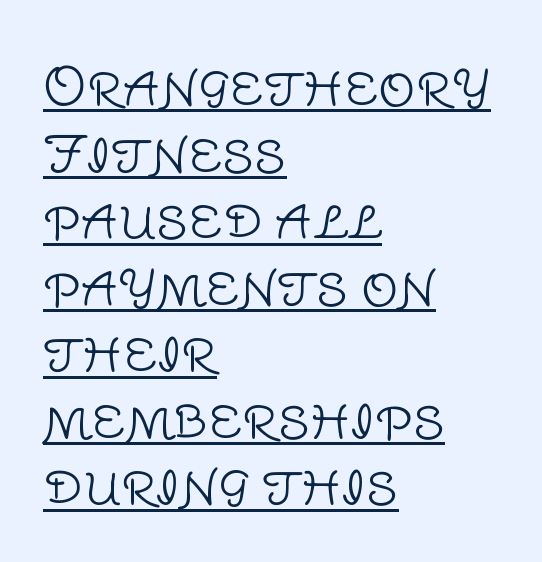
{"serif": "no", "bold": "no", "weight": "light", "width": "normal", "stroke_contrast": "low", "x_height": "large", "monospaced": "no", "underline": "yes", "align": "left", "line_spacing": "normal", "line_spacing_ratio": 1.28, "letter_spacing": "normal", "letter_spacing_em": 0.0, "glyph_px": 52}
